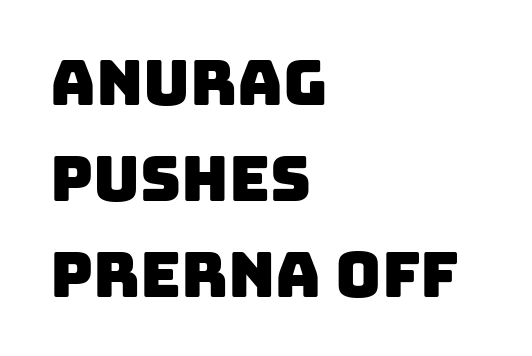
{"serif": "no", "width": "normal", "stroke_contrast": "low", "x_height": "large", "monospaced": "no", "underline": "no", "align": "left", "line_spacing": "normal", "line_spacing_ratio": 1.52, "letter_spacing": "normal", "letter_spacing_em": 0.0, "glyph_px": 63}
